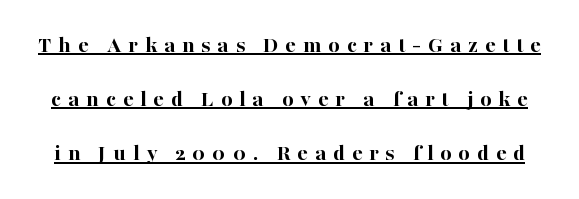
Line spacing here is loose. Caption: bold face, heavy strokes. Rendered with straight, roman letterforms. Glyph-to-glyph distance is far greater than everyday printed text. This is underlined copy, the kind a proofreader might mark for attention.
